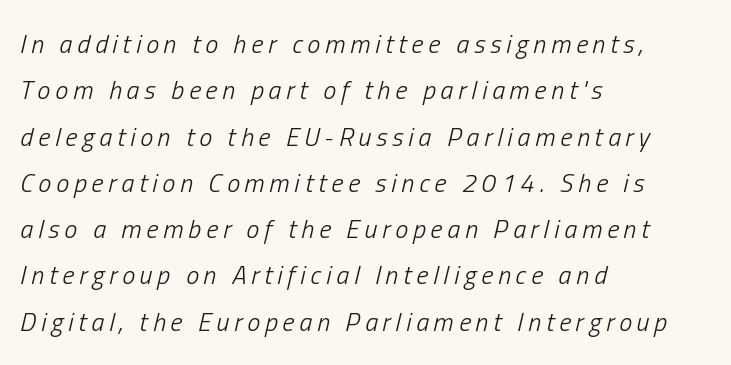
The image shows 26 px text type, italic (leaning right); set left-aligned, line spacing 1.78x, not underlined.
